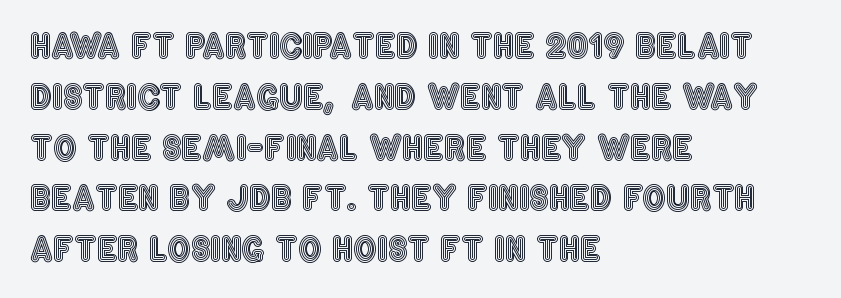
Q: Is the text italic (slanted)? A: No, it is upright.
Q: Is the text underlined? A: No.
Q: How is the paragraph aligned? A: Left-aligned.
Q: Is the spacing between letters normal or unusually wide? A: Normal.
Q: Is the spacing between lines tight, normal or loose? A: Normal.
Q: Width (condensed, normal, or wide)? A: Condensed.
Q: x-height? A: Large.
Q: Monospaced? A: No.
